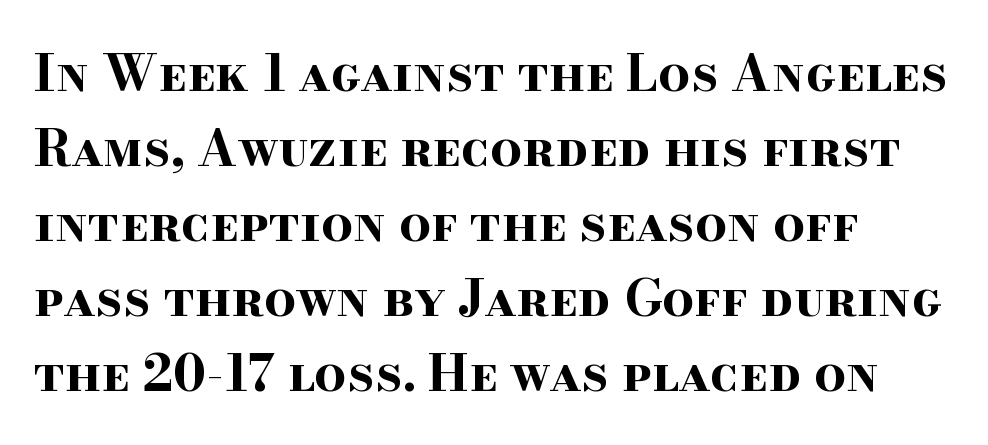
The lettering stays uniformly vertical, giving the passage a roman look. The passage shown has conventional tracking throughout. These lines stack with their left ends in a neat column. The characters display serif detailing at their extremities. Vertical spacing — default.
